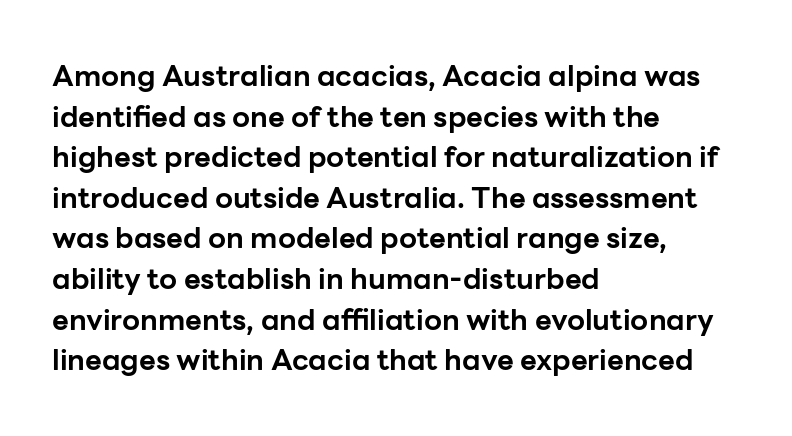
Just letters on the line, the space beneath them empty. Baseline-to-baseline distance is the conventional proportion of letter height. Typesetter's note: full bold, strokes at maximum text heaviness. Layout note: lines flush left. These lines are rendered in a variable-pitch font.
